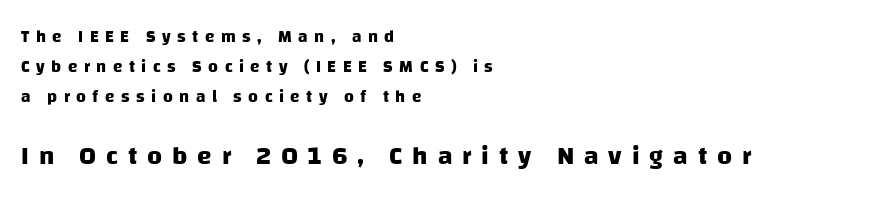
{"bold": "yes", "underline": "no", "align": "left", "line_spacing_ratio": 1.77, "letter_spacing": "wide", "letter_spacing_em": 0.38, "larger_block": "second", "size_ratio": 1.53, "glyph_px": 26}
